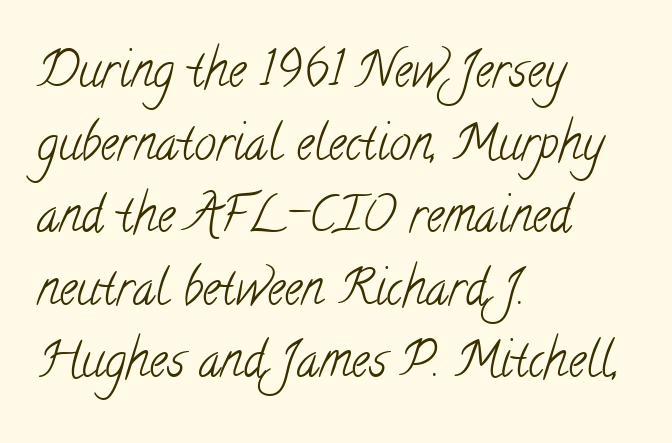
{"serif": "yes", "bold": "no", "weight": "light", "width": "condensed", "stroke_contrast": "low", "x_height": "small", "monospaced": "no", "underline": "no", "align": "left", "line_spacing": "normal", "line_spacing_ratio": 1.48, "letter_spacing": "normal", "letter_spacing_em": 0.0, "glyph_px": 49}
